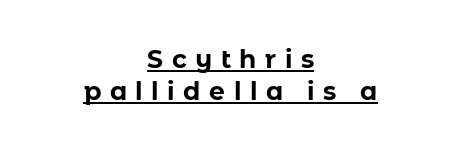
{"italic": "no", "bold": "yes", "underline": "yes", "align": "center", "line_spacing": "normal", "line_spacing_ratio": 1.28, "letter_spacing": "wide", "letter_spacing_em": 0.34, "glyph_px": 25}
